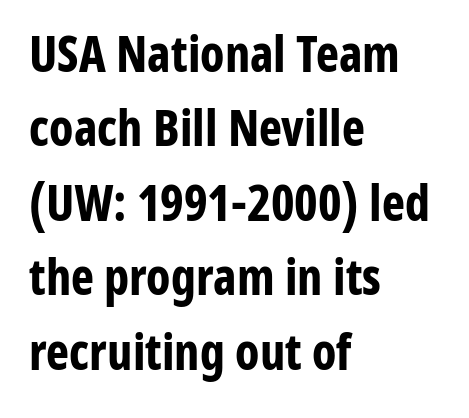
Q: Is the text bold? A: Yes.
Q: Is the text italic (slanted)? A: No, it is upright.
Q: Is the typeface a serif or a sans-serif typeface? A: Sans-serif.
Q: Is the text underlined? A: No.
Q: How is the paragraph aligned? A: Left-aligned.
Q: Is the spacing between letters normal or unusually wide? A: Normal.
Q: Is the spacing between lines tight, normal or loose? A: Normal.
Q: Width (condensed, normal, or wide)? A: Condensed.
Q: Stroke contrast? A: Low.
Q: x-height? A: Medium.
Q: Monospaced? A: No.
